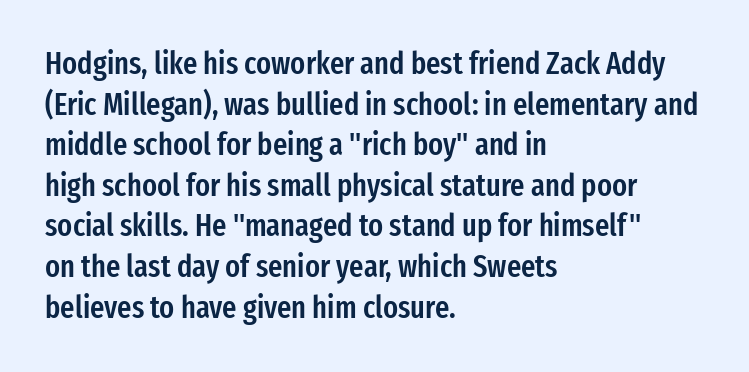
{"serif": "no", "italic": "no", "bold": "semi", "weight": "semibold", "width": "condensed", "stroke_contrast": "low", "x_height": "medium", "monospaced": "no", "underline": "no", "align": "left", "line_spacing": "normal", "line_spacing_ratio": 1.31, "letter_spacing": "normal", "letter_spacing_em": 0.0, "glyph_px": 31}
